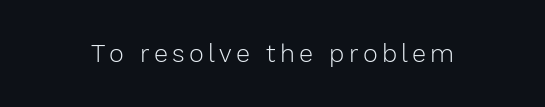
The image shows 25 px text type, upright; set not underlined.
